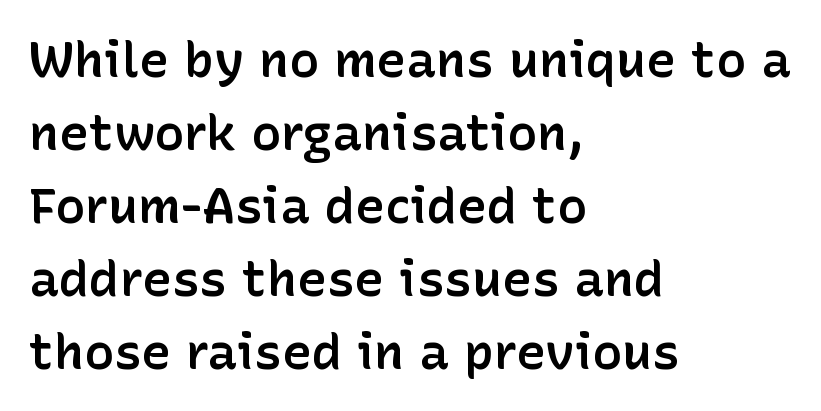
The image shows 50 px semibold sans-serif type, upright; set left-aligned, normal line spacing (1.46x), normal letter spacing, not underlined; low stroke contrast and a medium x-height.
